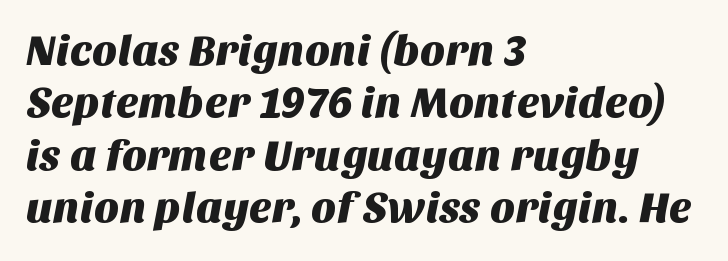
The image shows 43 px sans-serif type; set left-aligned, line spacing 1.22x, normal letter spacing, not underlined; medium stroke contrast and a large x-height.
